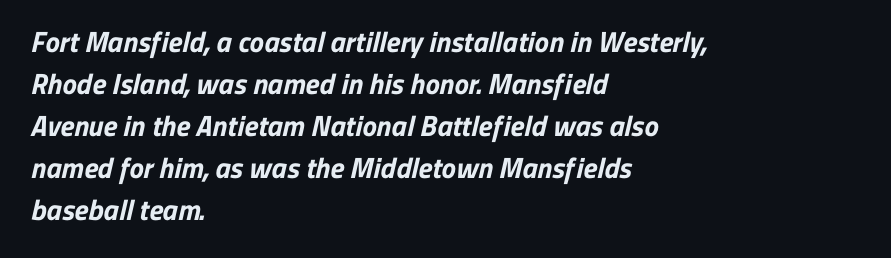
{"serif": "no", "bold": "yes", "weight": "bold", "width": "normal", "stroke_contrast": "low", "x_height": "medium", "monospaced": "no", "underline": "no", "align": "left", "line_spacing": "normal", "line_spacing_ratio": 1.45, "letter_spacing": "normal", "letter_spacing_em": 0.0, "glyph_px": 29}
